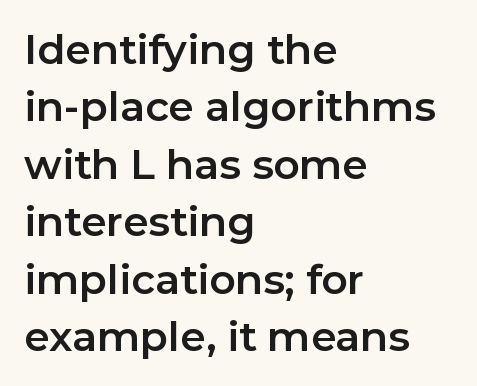
{"serif": "no", "italic": "no", "width": "normal", "stroke_contrast": "low", "x_height": "medium", "monospaced": "no", "underline": "no", "align": "left", "line_spacing": "normal", "line_spacing_ratio": 1.4, "letter_spacing": "normal", "letter_spacing_em": 0.0, "glyph_px": 41}
